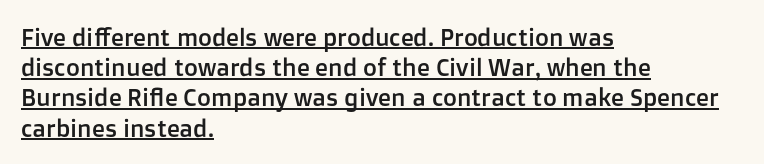
Horizontally, the lines are justified to the leading edge only. Every word sits above its own underline. These lines sit exactly where default settings would place them. It's the straight-up-and-down kind of type. This sample uses plain, unmodified letter spacing.
